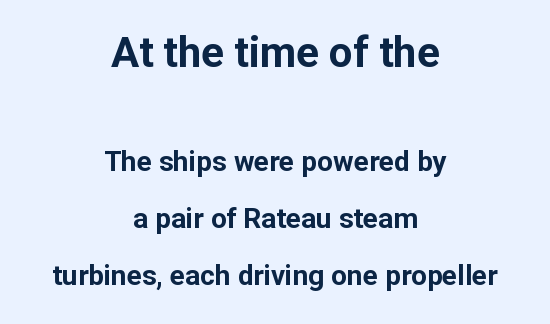
The image shows 42 px bold sans-serif type, upright; set centered, loose line spacing (2.03x), normal letter spacing, not underlined; the first (top) block is 1.5x larger; low stroke contrast and a medium x-height.
